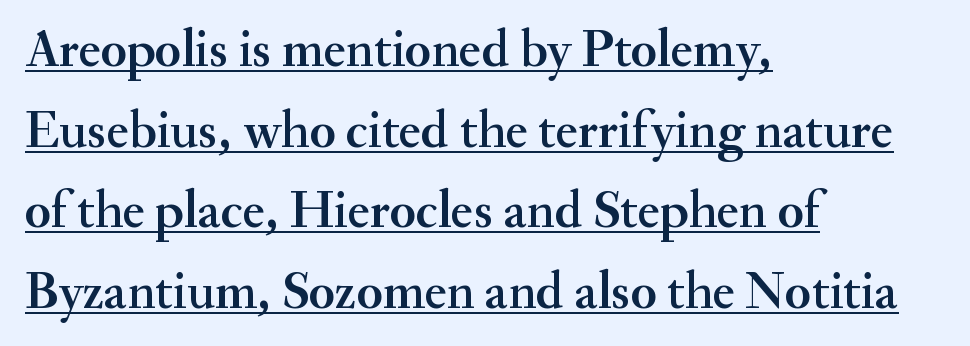
{"serif": "yes", "italic": "no", "width": "normal", "stroke_contrast": "medium", "x_height": "small", "monospaced": "no", "underline": "yes", "align": "left", "line_spacing": "normal", "line_spacing_ratio": 1.52, "letter_spacing": "normal", "letter_spacing_em": 0.0, "glyph_px": 53}
